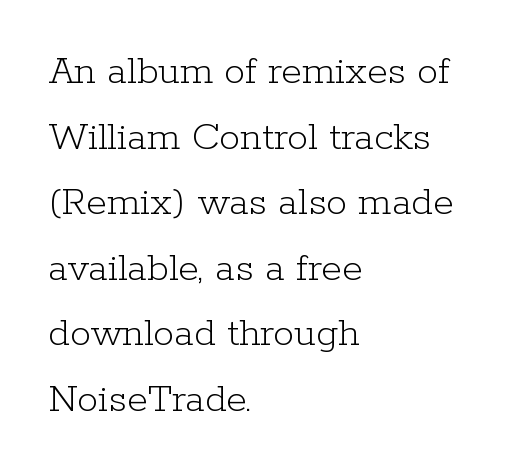
{"serif": "yes", "italic": "no", "bold": "no", "weight": "light", "width": "normal", "stroke_contrast": "low", "x_height": "medium", "monospaced": "no", "underline": "no", "align": "left", "line_spacing": "normal", "line_spacing_ratio": 1.56, "letter_spacing": "normal", "letter_spacing_em": 0.0, "glyph_px": 42}
